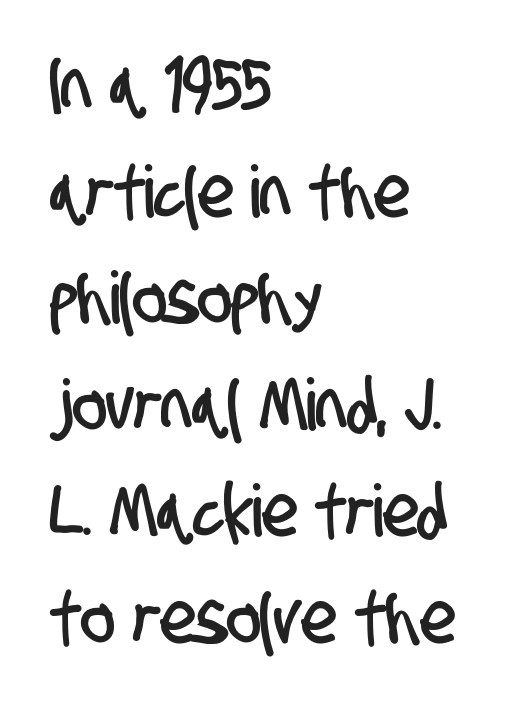
{"serif": "no", "width": "condensed", "stroke_contrast": "low", "x_height": "large", "monospaced": "no", "underline": "no", "align": "left", "line_spacing": "normal", "line_spacing_ratio": 1.48, "letter_spacing": "normal", "letter_spacing_em": 0.0, "glyph_px": 72}
